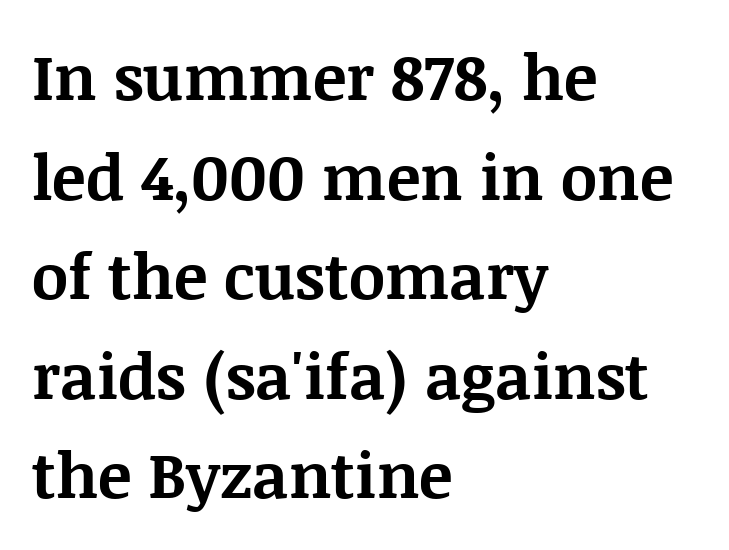
Q: Is the text bold? A: Yes.
Q: Is the text italic (slanted)? A: No, it is upright.
Q: Is the typeface a serif or a sans-serif typeface? A: Serif.
Q: Is the text underlined? A: No.
Q: How is the paragraph aligned? A: Left-aligned.
Q: Is the spacing between letters normal or unusually wide? A: Normal.
Q: Is the spacing between lines tight, normal or loose? A: Normal.
Q: Width (condensed, normal, or wide)? A: Normal.
Q: Stroke contrast? A: Medium.
Q: x-height? A: Large.
Q: Monospaced? A: No.
